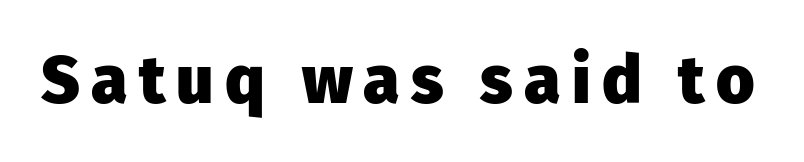
The image shows 66 px heavy sans-serif type, upright; set not underlined; low stroke contrast and a medium x-height.
